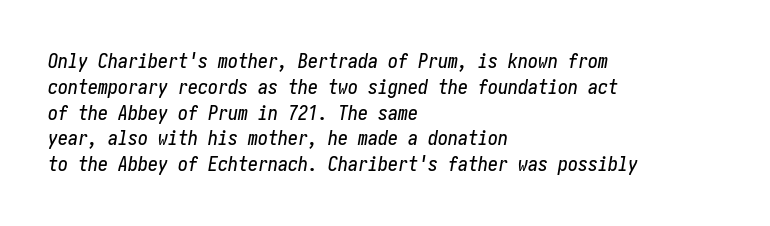
The image shows 20 px text type, italic (leaning right); set left-aligned, normal line spacing (1.29x), normal letter spacing, not underlined.
